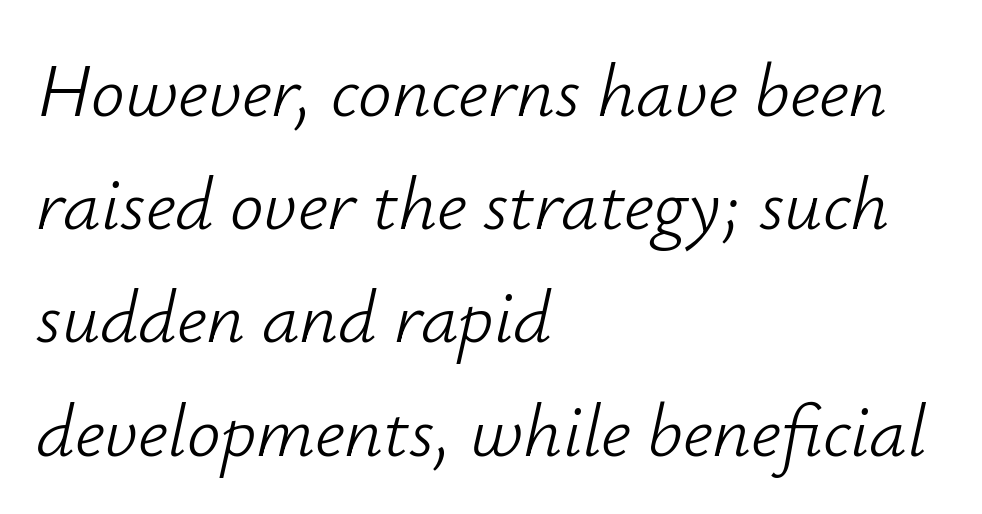
The image shows 75 px light type, italic (leaning right); set left-aligned, normal line spacing (1.51x), normal letter spacing, not underlined; low stroke contrast and a small x-height.
